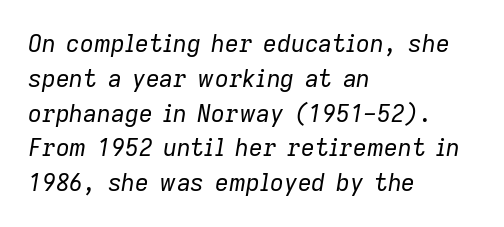
Q: Is the text bold? A: No.
Q: Is the text italic (slanted)? A: Yes, it leans right by about 9 degrees.
Q: Is the text underlined? A: No.
Q: How is the paragraph aligned? A: Left-aligned.
Q: Is the spacing between letters normal or unusually wide? A: Normal.
Q: Is the spacing between lines tight, normal or loose? A: Normal.
